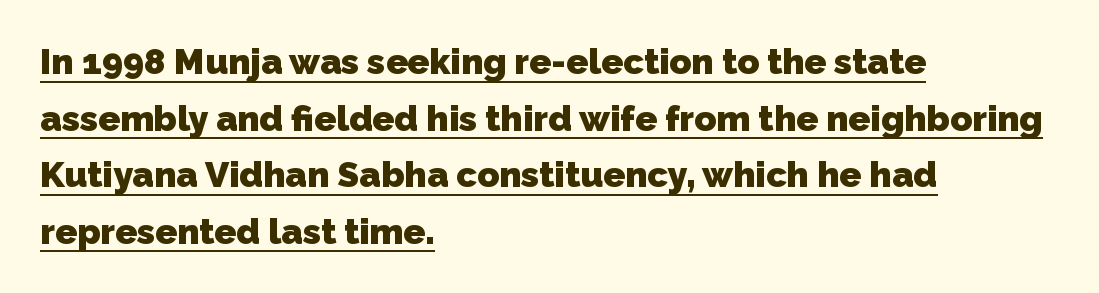
Q: Is the text bold? A: Yes.
Q: Is the typeface a serif or a sans-serif typeface? A: Sans-serif.
Q: Is the text underlined? A: Yes.
Q: How is the paragraph aligned? A: Left-aligned.
Q: Is the spacing between letters normal or unusually wide? A: Normal.
Q: Is the spacing between lines tight, normal or loose? A: Normal.
Q: Width (condensed, normal, or wide)? A: Normal.
Q: Stroke contrast? A: Low.
Q: x-height? A: Medium.
Q: Monospaced? A: No.
